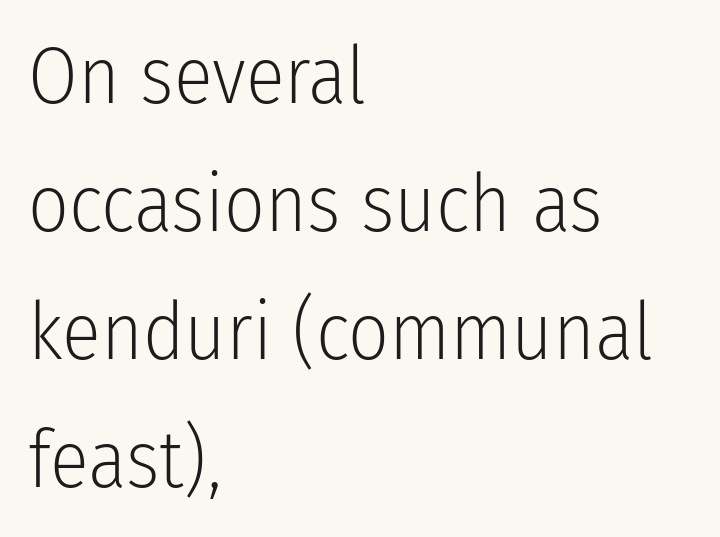
Q: Is the text bold? A: No.
Q: Is the text italic (slanted)? A: No, it is upright.
Q: Is the typeface a serif or a sans-serif typeface? A: Sans-serif.
Q: Is the text underlined? A: No.
Q: How is the paragraph aligned? A: Left-aligned.
Q: Is the spacing between letters normal or unusually wide? A: Normal.
Q: Is the spacing between lines tight, normal or loose? A: Normal.
Q: Width (condensed, normal, or wide)? A: Condensed.
Q: Stroke contrast? A: Low.
Q: x-height? A: Medium.
Q: Monospaced? A: No.
